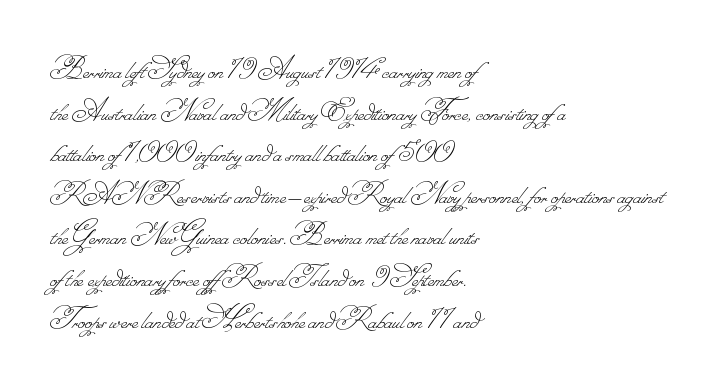
The image shows 32 px thin type; set left-aligned, normal line spacing (1.3x), normal letter spacing, not underlined; low stroke contrast.
